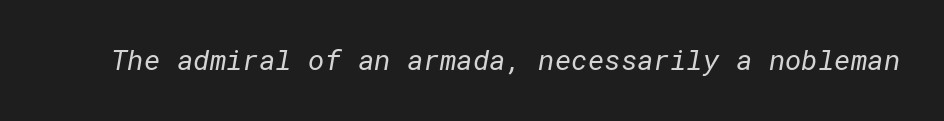
Ink coverage per letter is moderate at most. Descender tails drop into unmarked territory. Nothing unusual about the tracking: characters are spaced as the font intends. You can tell from the bare stems that sans-serif type was used.
